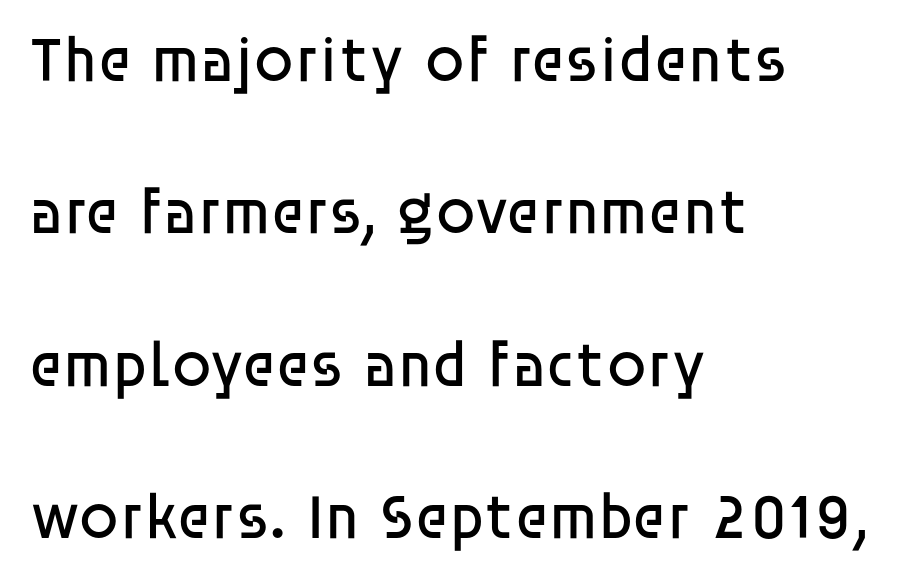
The image shows 64 px regular-weight sans-serif type, upright; set left-aligned, loose line spacing (2.38x), normal letter spacing, not underlined; low stroke contrast and a large x-height.
